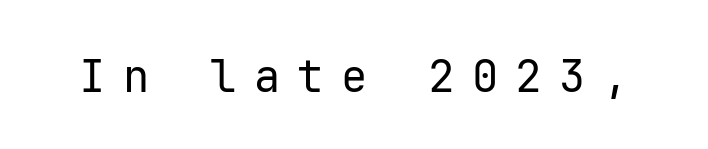
Q: Is the text bold? A: No.
Q: Is the text italic (slanted)? A: No, it is upright.
Q: Is the typeface a serif or a sans-serif typeface? A: Sans-serif.
Q: Is the text underlined? A: No.
Q: Is the spacing between letters normal or unusually wide? A: Unusually wide.
Q: Width (condensed, normal, or wide)? A: Normal.
Q: Stroke contrast? A: Low.
Q: x-height? A: Medium.
Q: Monospaced? A: Yes.
